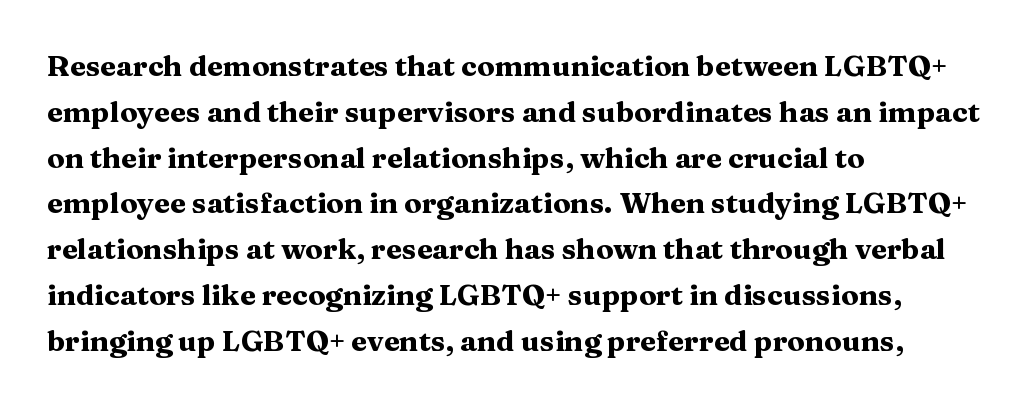
{"serif": "yes", "italic": "no", "bold": "yes", "weight": "heavy", "width": "wide", "stroke_contrast": "medium", "x_height": "medium", "monospaced": "no", "underline": "no", "align": "left", "line_spacing": "normal", "line_spacing_ratio": 1.58, "letter_spacing": "normal", "letter_spacing_em": 0.0, "glyph_px": 29}
